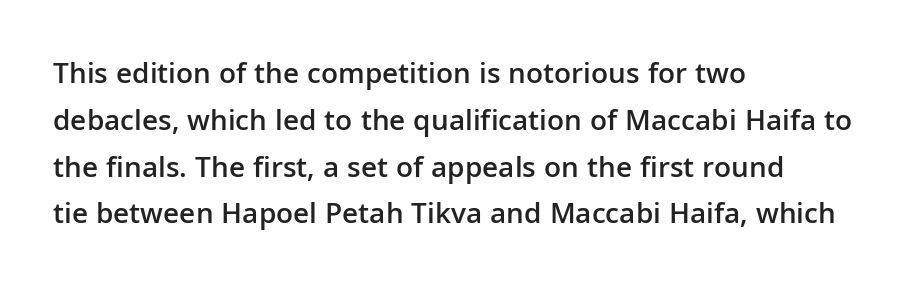
Q: Is the text bold? A: Semi-bold.
Q: Is the text italic (slanted)? A: No, it is upright.
Q: Is the typeface a serif or a sans-serif typeface? A: Sans-serif.
Q: Is the text underlined? A: No.
Q: How is the paragraph aligned? A: Left-aligned.
Q: Is the spacing between letters normal or unusually wide? A: Normal.
Q: Is the spacing between lines tight, normal or loose? A: Normal.
Q: Width (condensed, normal, or wide)? A: Normal.
Q: Stroke contrast? A: Low.
Q: x-height? A: Medium.
Q: Monospaced? A: No.
